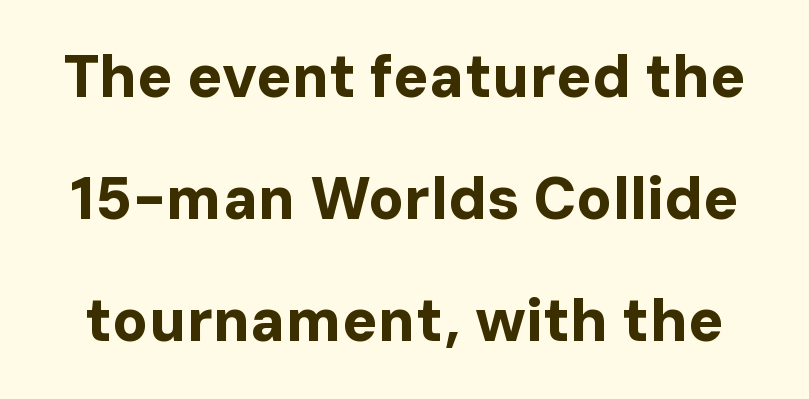
Italic? Not at all — the glyphs are vertical. Underline: absent. Stroke thickness is high; the sample reads as a true bold. Each new line begins a long way beneath the previous one.
